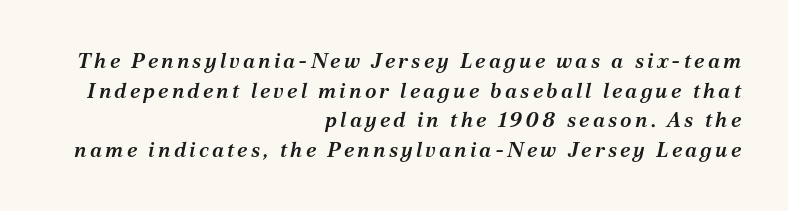
Rows of type keep a routine distance in the vertical direction. The setting favours the right margin, as signatures and pull-quotes sometimes do. The face used here has a pronounced slope to its letters. How heavy is the stroke? Medium-heavy — a semibold, shy of bold. Descender tails drop into unmarked territory.
